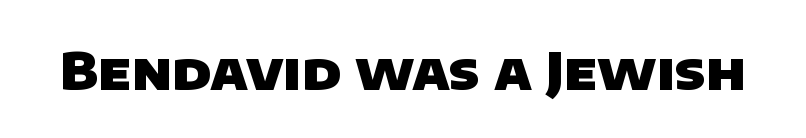
The image shows 52 px heavy sans-serif type; set normal letter spacing, not underlined; low stroke contrast and a large x-height.
